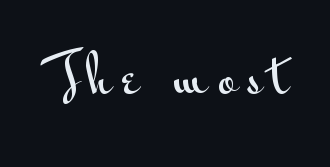
Q: Is the text italic (slanted)? A: Yes.
Q: Is the typeface a serif or a sans-serif typeface? A: Sans-serif.
Q: Is the text underlined? A: No.
Q: Is the spacing between letters normal or unusually wide? A: Unusually wide.
Q: Width (condensed, normal, or wide)? A: Wide.
Q: Stroke contrast? A: Medium.
Q: x-height? A: Small.
Q: Monospaced? A: No.
